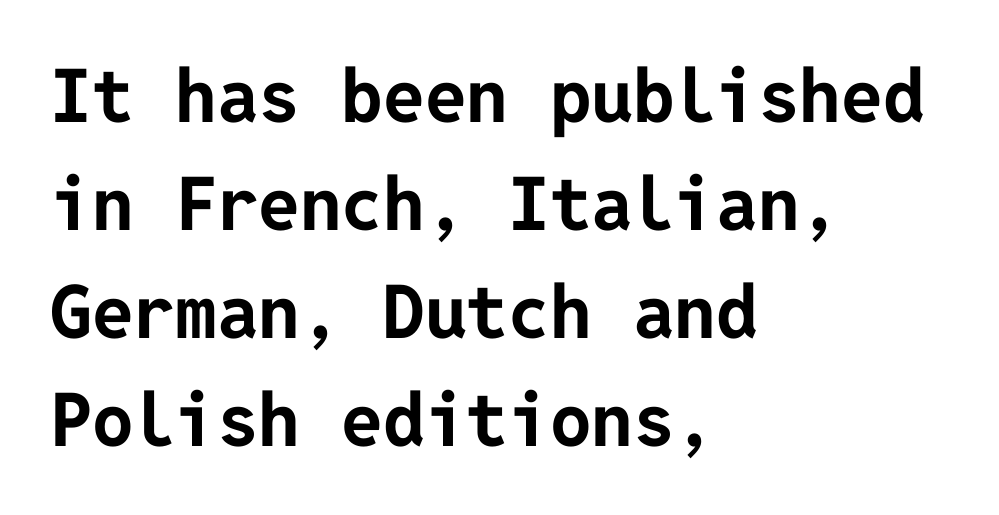
{"serif": "no", "italic": "no", "bold": "yes", "weight": "bold", "width": "normal", "stroke_contrast": "low", "x_height": "medium", "underline": "no", "align": "left", "line_spacing": "normal", "line_spacing_ratio": 1.46, "letter_spacing": "normal", "letter_spacing_em": 0.0, "glyph_px": 74}
